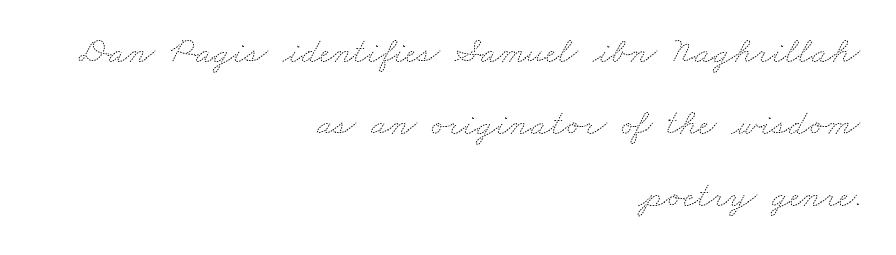
These lines stack with their right ends in a neat column. The face used here is proportionally spaced, like ordinary book or web type. Bold? No — there's no thickening of the strokes. The rendering uses a large line-height, opening up the rows.
